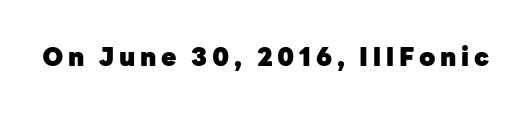
The image shows 25 px bold type, upright; set not underlined.
